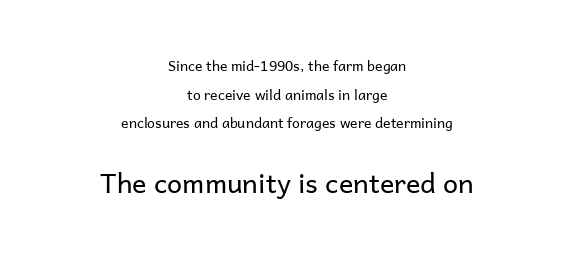
These lines keep a tight, regular rhythm from letter to letter. Unmarked baselines from the first word to the last. Does the lettering tilt? It doesn't — this is upright. The vertical gap from one line to the next is large. A centered setting, common on invitations and titles, is used for this passage. Typesetter's note — lower block bumped up in size, upper block left smaller.
